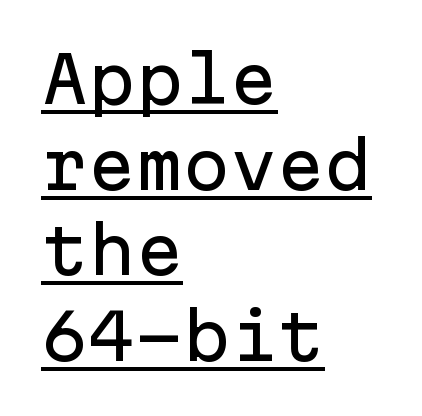
{"serif": "no", "italic": "no", "width": "normal", "stroke_contrast": "low", "x_height": "medium", "monospaced": "yes", "underline": "yes", "align": "left", "line_spacing": "normal", "line_spacing_ratio": 1.36, "letter_spacing": "normal", "letter_spacing_em": 0.0, "glyph_px": 63}
